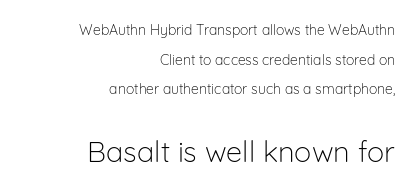
The image shows 29 px light sans-serif type, upright; set right-aligned, loose line spacing (2.11x), normal letter spacing, not underlined; the second (bottom) block is 2.07x larger; low stroke contrast and a medium x-height.
